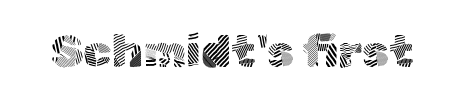
The image shows 46 px light sans-serif type, upright; set normal letter spacing, not underlined; a medium x-height.
